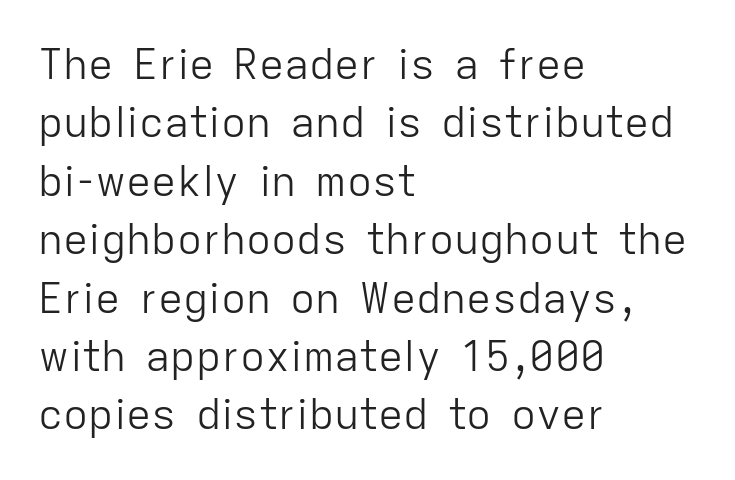
Compared with typical paragraphs, the rows here are spaced about the same. Has an underline been added? It has not. Unlike italic type, these characters show no tilt at all. Nothing unusual about the tracking: characters are spaced as the font intends.
